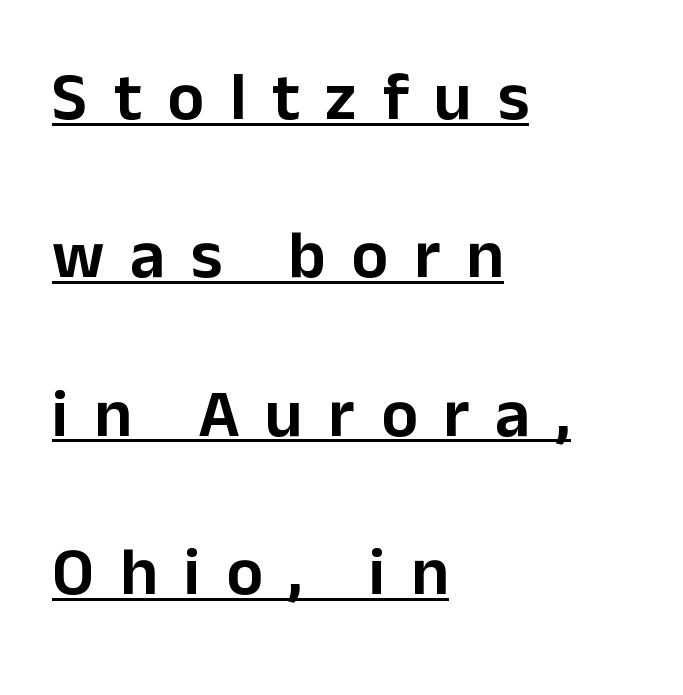
{"serif": "no", "italic": "no", "width": "normal", "stroke_contrast": "low", "x_height": "medium", "monospaced": "no", "underline": "yes", "align": "left", "line_spacing": "loose", "line_spacing_ratio": 2.33, "letter_spacing": "wide", "letter_spacing_em": 0.38, "glyph_px": 68}
